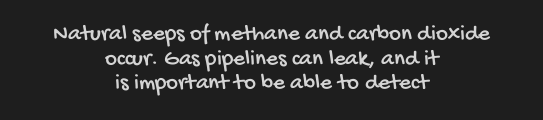
The image shows 23 px text type; set centered, tight line spacing (1.07x), normal letter spacing, not underlined.
